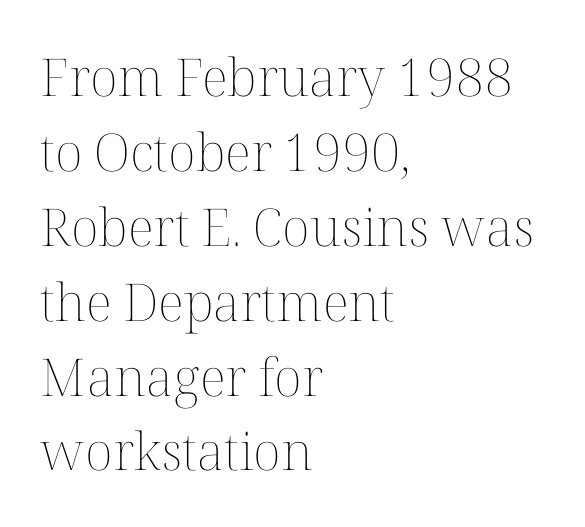
{"italic": "no", "bold": "no", "weight": "thin", "width": "normal", "stroke_contrast": "medium", "x_height": "medium", "monospaced": "no", "underline": "no", "align": "left", "line_spacing": "normal", "line_spacing_ratio": 1.44, "letter_spacing": "normal", "letter_spacing_em": 0.0, "glyph_px": 52}
